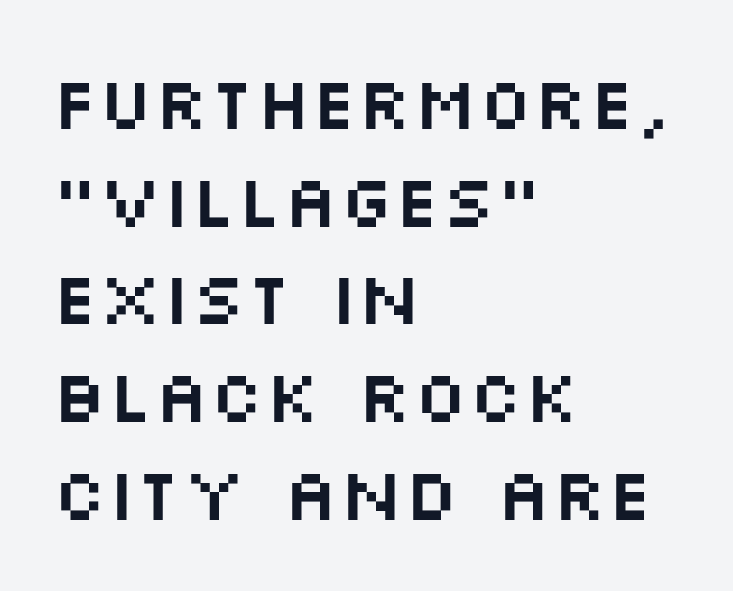
The image shows 74 px wide sans-serif type, upright; set left-aligned, normal line spacing (1.32x), normal letter spacing, not underlined; medium stroke contrast and a large x-height.
